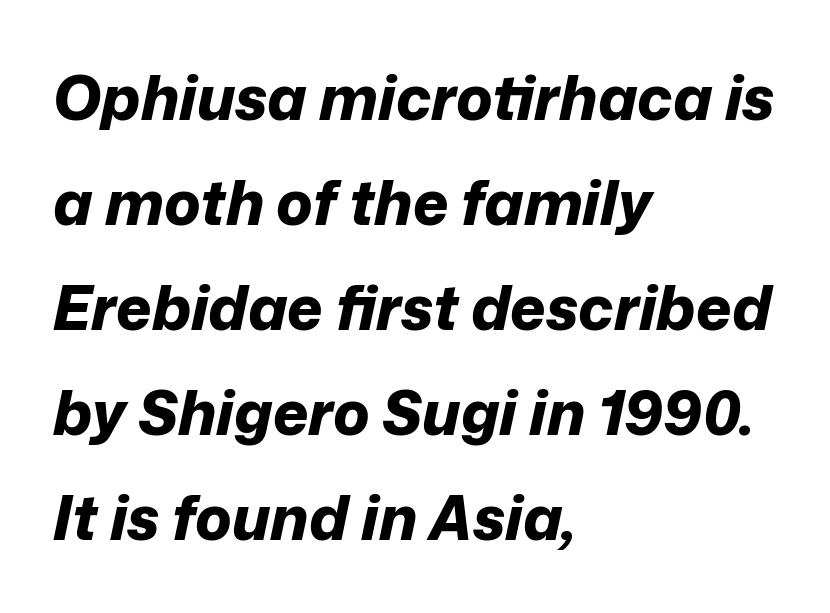
{"italic": "yes", "lean": "right", "slant_degrees": 12, "bold": "yes", "weight": "bold", "width": "normal", "stroke_contrast": "low", "x_height": "medium", "monospaced": "no", "underline": "no", "align": "left", "line_spacing_ratio": 1.72, "letter_spacing": "normal", "letter_spacing_em": 0.0, "glyph_px": 61}
